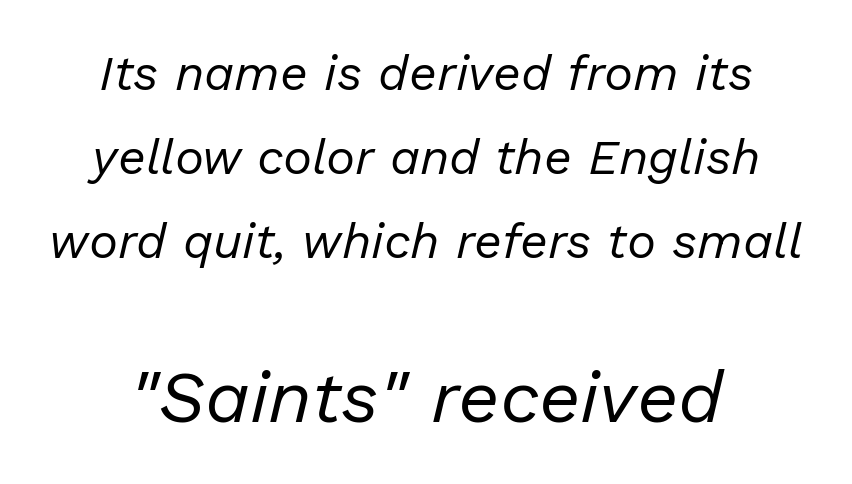
Q: Is the text bold? A: No.
Q: Is the text italic (slanted)? A: Yes, it leans right by about 13 degrees.
Q: Is the text underlined? A: No.
Q: Is the spacing between letters normal or unusually wide? A: Normal.
Q: Which block of text is set in a larger size, the first (top) or the second (bottom)? A: The second (bottom) one.
Q: Width (condensed, normal, or wide)? A: Normal.
Q: Stroke contrast? A: Low.
Q: x-height? A: Medium.
Q: Monospaced? A: No.
